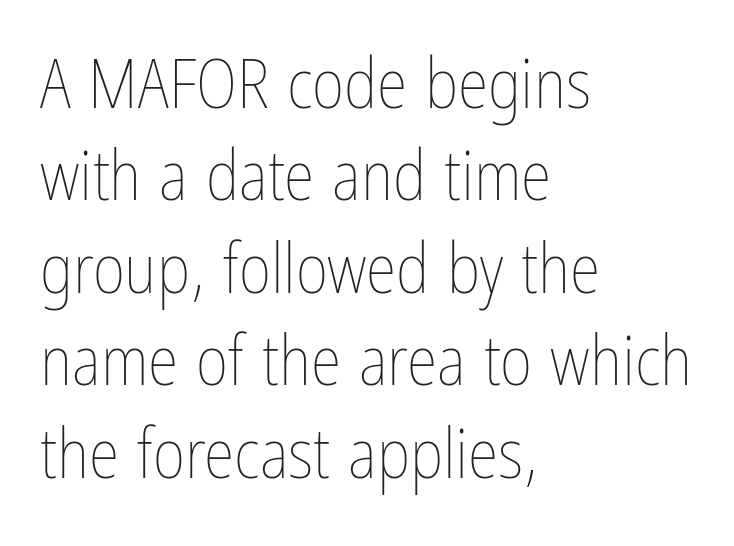
The image shows 70 px thin, condensed type, upright; set left-aligned, normal line spacing (1.32x), normal letter spacing, not underlined; low stroke contrast and a medium x-height.
